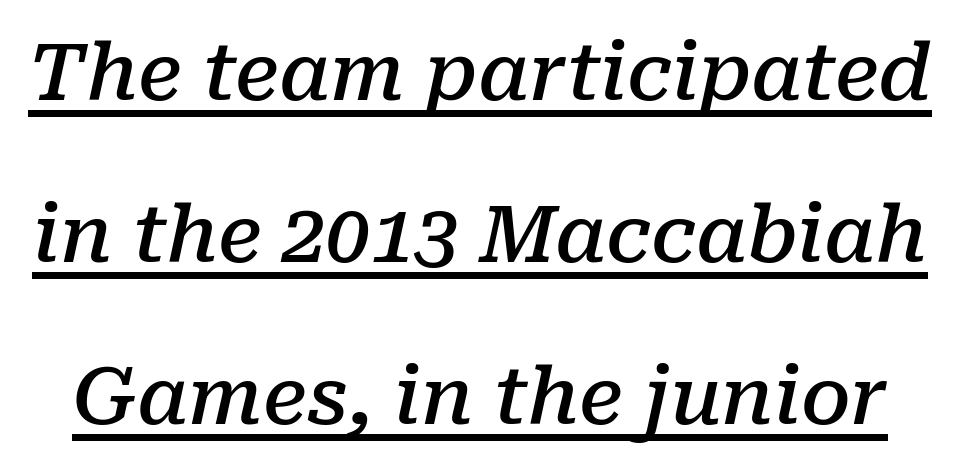
The image shows 79 px semibold serif type, italic (leaning right); set loose line spacing (2.05x), normal letter spacing, underlined; low stroke contrast and a medium x-height.
